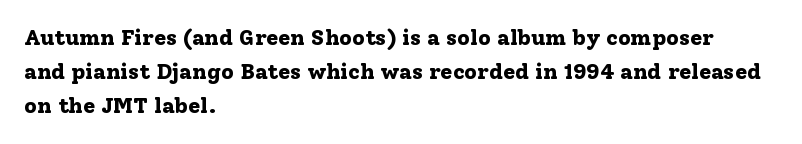
The image shows 22 px bold type, upright; set left-aligned, normal line spacing (1.55x), normal letter spacing, not underlined.
